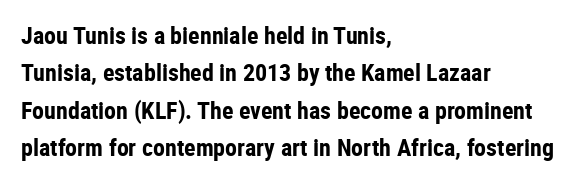
The image shows 24 px bold type, upright; set left-aligned, normal line spacing (1.56x), normal letter spacing, not underlined.
